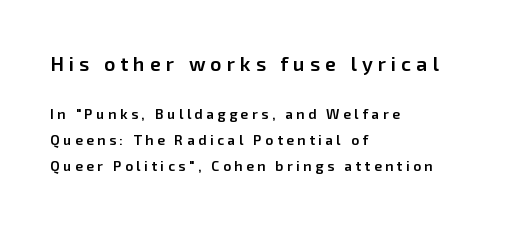
The image shows 20 px text type, upright; set left-aligned, line spacing 1.88x, unusually wide letter spacing (+0.25 em), not underlined; the first (top) block is 1.43x larger.
